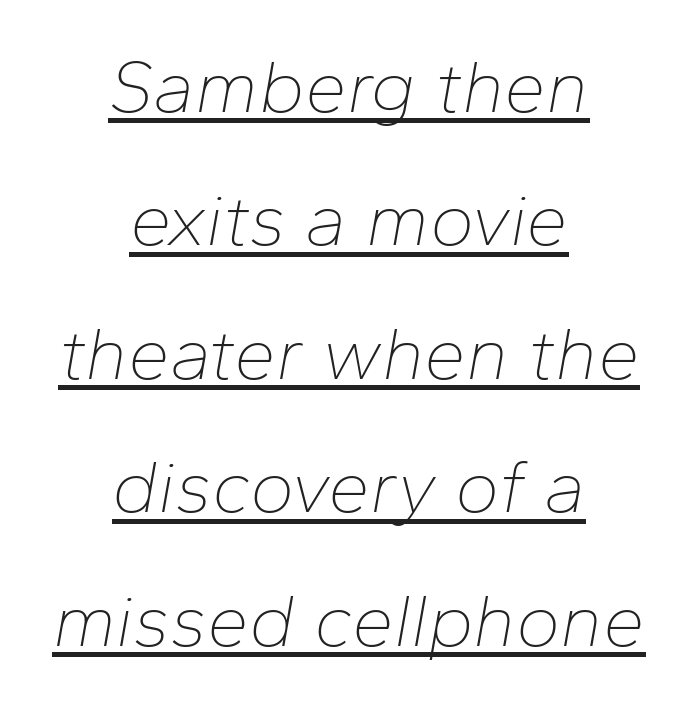
{"italic": "yes", "lean": "right", "slant_degrees": 10, "bold": "no", "weight": "thin", "width": "normal", "stroke_contrast": "low", "x_height": "medium", "monospaced": "no", "underline": "yes", "align": "center", "line_spacing_ratio": 1.78, "letter_spacing": "normal", "letter_spacing_em": 0.0, "glyph_px": 75}
